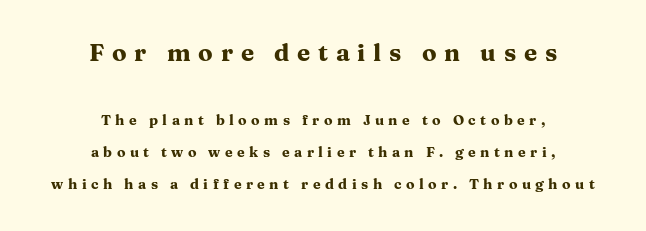
Both edges are ragged and mirror each other, which tells us the setting is centered. The baseline area is clear. Two sizes are in play, and the larger belongs to the first block. Unlike italic type, these characters show no tilt at all. This rendering widens character spacing well past its baseline value.
